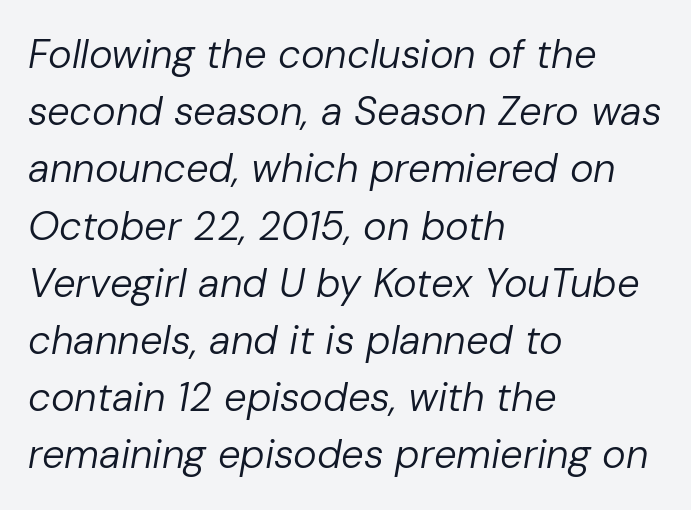
The image shows 40 px regular-weight type, italic (leaning right); set left-aligned, normal line spacing (1.43x), normal letter spacing, not underlined; low stroke contrast and a medium x-height.
